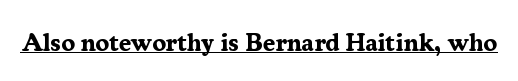
The face used here appears with an underline applied. Nope, not italic — everything's standing straight. This is heavy type, rendered in bold. Nobody touched the tracking dial on this one.
